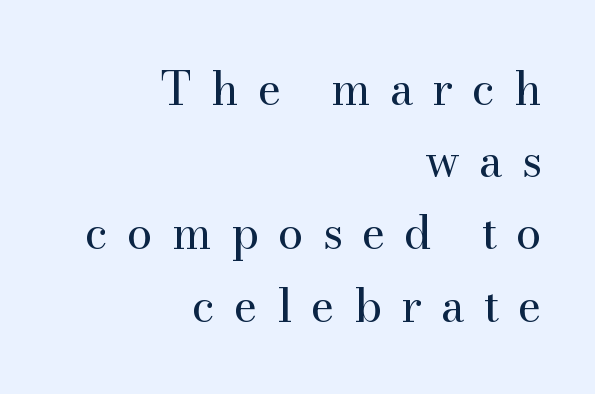
The image shows 46 px regular-weight serif type, upright; set right-aligned, normal line spacing (1.57x), unusually wide letter spacing (+0.41 em), not underlined; medium stroke contrast and a small x-height.
